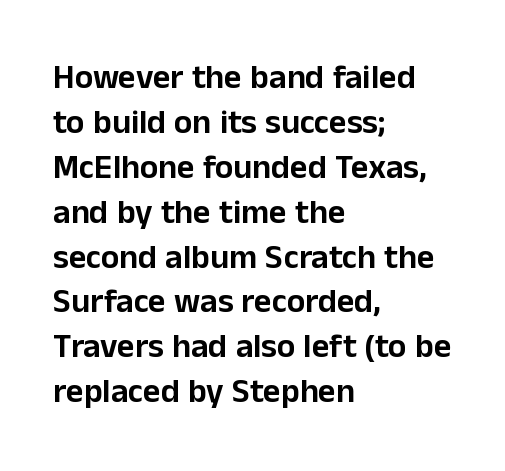
Q: Is the text italic (slanted)? A: No, it is upright.
Q: Is the typeface a serif or a sans-serif typeface? A: Sans-serif.
Q: Is the text underlined? A: No.
Q: How is the paragraph aligned? A: Left-aligned.
Q: Is the spacing between letters normal or unusually wide? A: Normal.
Q: Is the spacing between lines tight, normal or loose? A: Normal.
Q: Width (condensed, normal, or wide)? A: Normal.
Q: Stroke contrast? A: Low.
Q: x-height? A: Medium.
Q: Monospaced? A: No.
